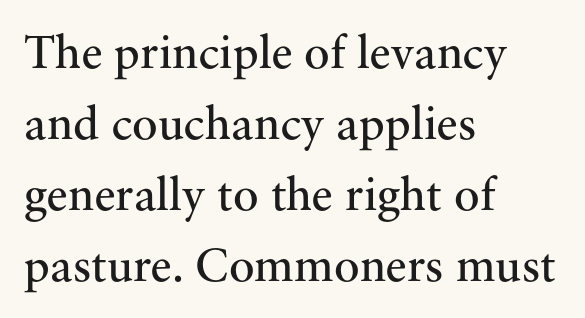
Stems here are at most as thick as an everyday book face. The font family rendered here belongs to the serif group. Upright lettering throughout. The compositor pushed each line to the left boundary. Leading matches the norm, producing a regular column.
